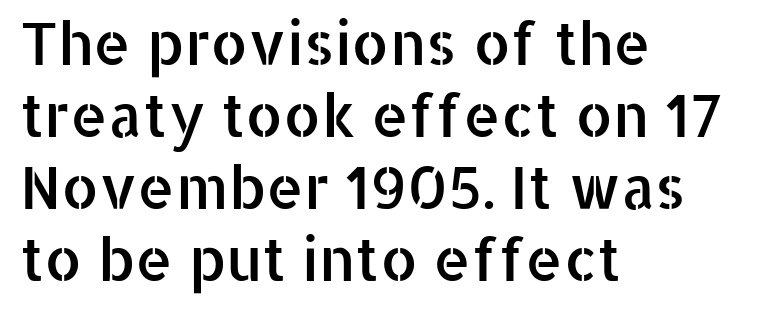
Default kerning and tracking; the words read as compact shapes. Has an underline been added? It has not. The rendering uses natural spacing where letterforms have individual widths. This rendering employs a face without finishing strokes, i.e., a sans-serif. The rendering anchors every line to the left-hand side.
